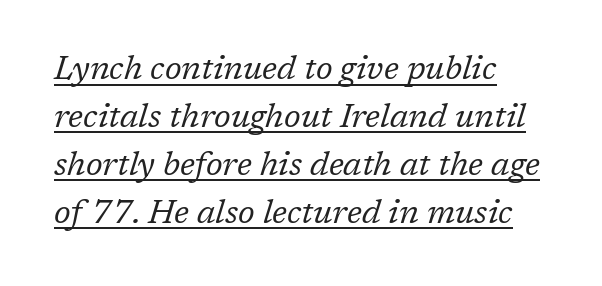
{"serif": "yes", "italic": "yes", "lean": "right", "slant_degrees": 17, "bold": "no", "weight": "regular", "width": "normal", "stroke_contrast": "low", "x_height": "medium", "monospaced": "no", "underline": "yes", "align": "left", "line_spacing": "normal", "line_spacing_ratio": 1.45, "letter_spacing": "normal", "letter_spacing_em": 0.0, "glyph_px": 33}
